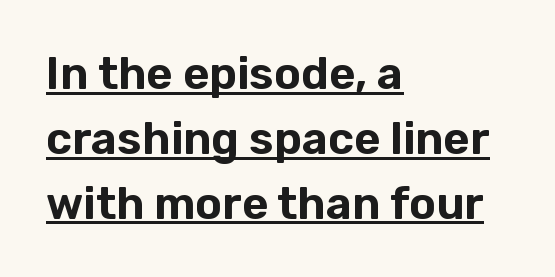
This is sans-serif lettering, the kind often seen on screens and signage. Is this a fixed-width face? No — the glyphs have proportional, varying widths. A typesetter would mark this as roman, not italic. Compared with a centered layout, this one pins lines to the left instead.
